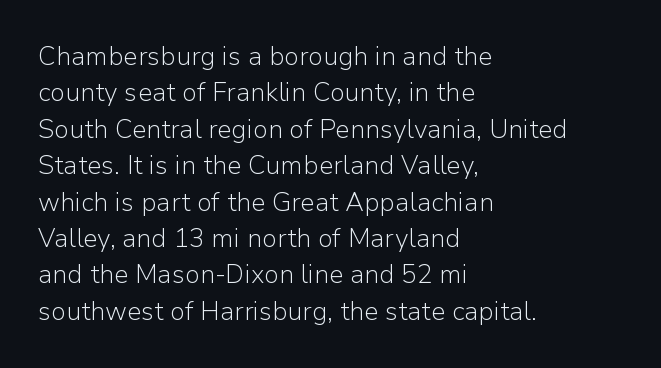
Q: Is the text bold? A: No.
Q: Is the text italic (slanted)? A: No, it is upright.
Q: Is the text underlined? A: No.
Q: How is the paragraph aligned? A: Left-aligned.
Q: Is the spacing between letters normal or unusually wide? A: Normal.
Q: Is the spacing between lines tight, normal or loose? A: Normal.
